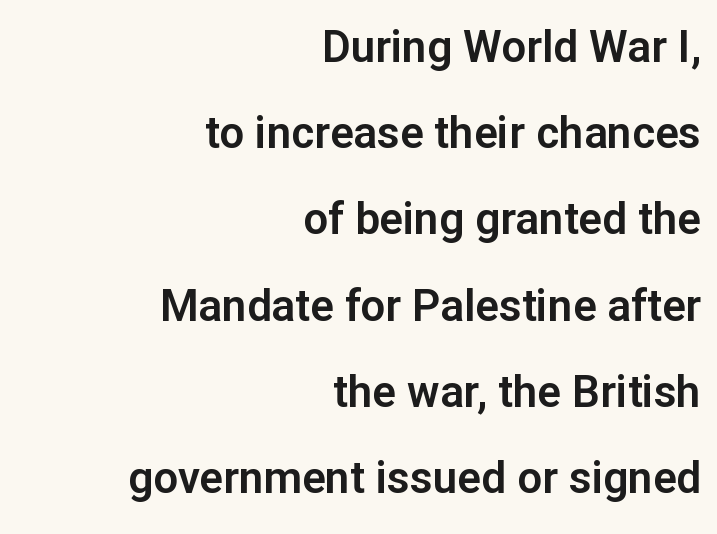
{"serif": "no", "italic": "no", "width": "normal", "stroke_contrast": "low", "x_height": "medium", "monospaced": "no", "underline": "no", "align": "right", "line_spacing": "loose", "line_spacing_ratio": 1.96, "letter_spacing": "normal", "letter_spacing_em": 0.0, "glyph_px": 44}
